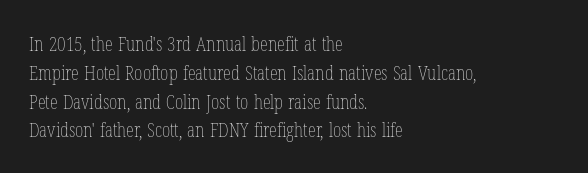
{"italic": "no", "bold": "no", "underline": "no", "align": "left", "line_spacing": "normal", "line_spacing_ratio": 1.44, "letter_spacing": "normal", "letter_spacing_em": 0.0, "glyph_px": 20}
